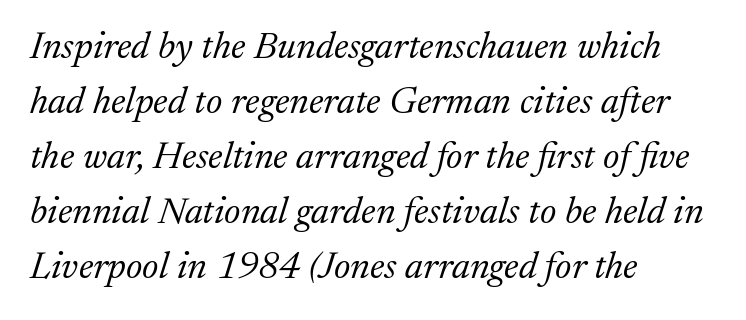
Italic: yes, the glyphs are oblique. The letters advance in unequal steps, a hallmark of proportional type. The horizontal fit of the characters is conventional and even. These lines are composed in type with serifs. The paragraph shown leans on its left margin. Ink coverage per letter is moderate at most.
